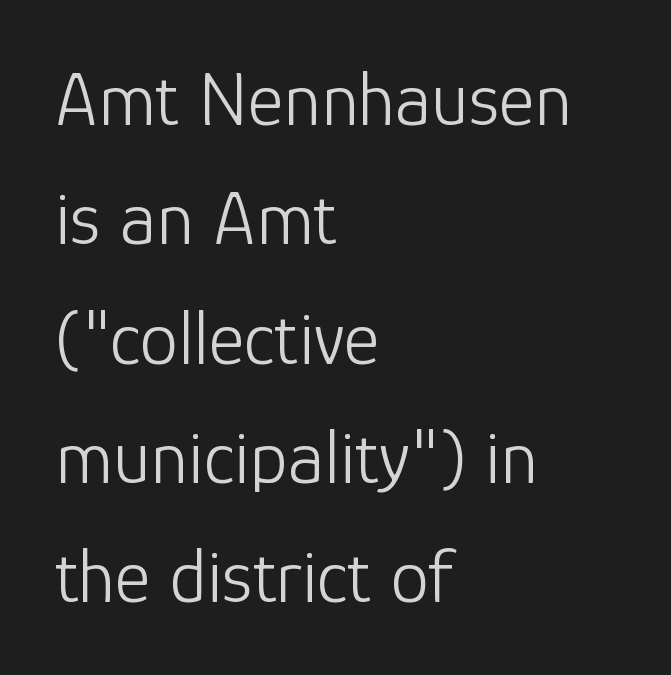
{"serif": "no", "italic": "no", "bold": "no", "weight": "light", "width": "normal", "stroke_contrast": "low", "x_height": "medium", "monospaced": "no", "underline": "no", "align": "left", "line_spacing": "normal", "line_spacing_ratio": 1.55, "letter_spacing": "normal", "letter_spacing_em": 0.0, "glyph_px": 77}
